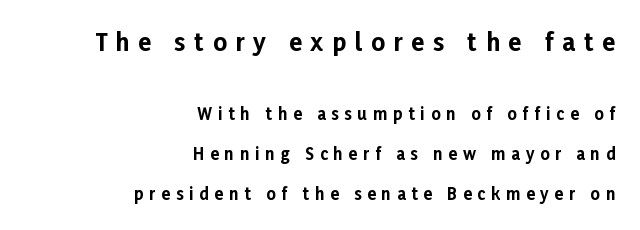
{"italic": "no", "bold": "yes", "underline": "no", "align": "right", "line_spacing": "loose", "line_spacing_ratio": 2.47, "letter_spacing": "wide", "letter_spacing_em": 0.36, "larger_block": "first", "size_ratio": 1.5, "glyph_px": 24}
